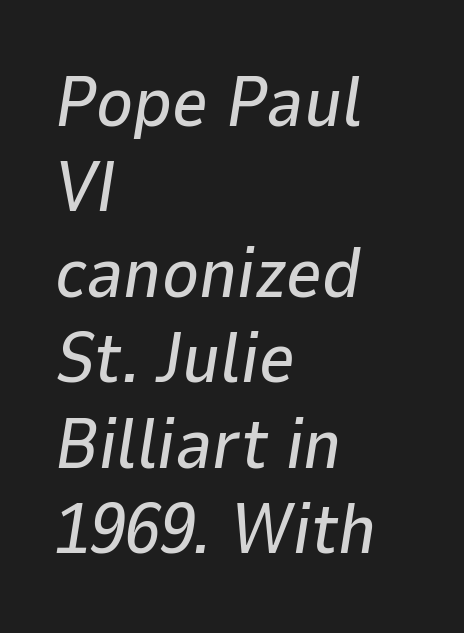
Q: Is the text italic (slanted)? A: Yes, it leans right by about 9 degrees.
Q: Is the text underlined? A: No.
Q: How is the paragraph aligned? A: Left-aligned.
Q: Is the spacing between letters normal or unusually wide? A: Normal.
Q: Width (condensed, normal, or wide)? A: Normal.
Q: Stroke contrast? A: Low.
Q: x-height? A: Medium.
Q: Monospaced? A: No.
